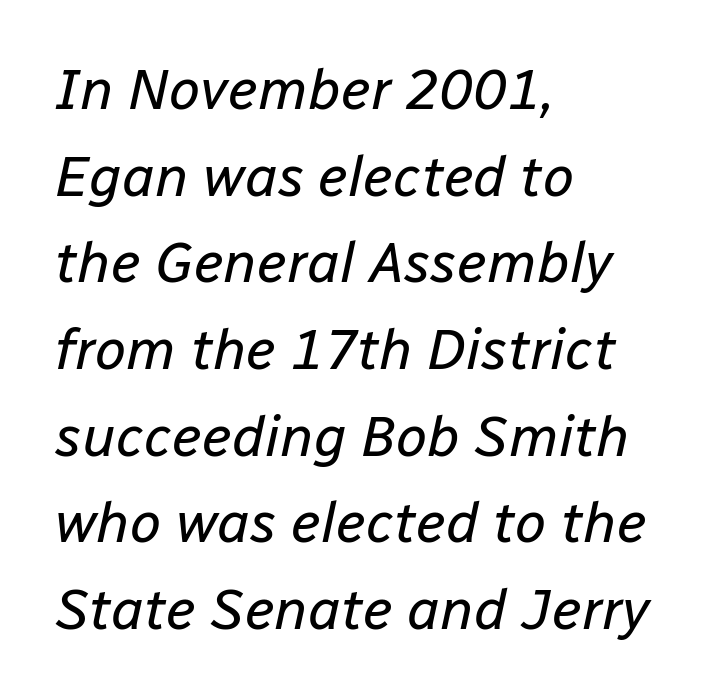
{"italic": "yes", "lean": "right", "slant_degrees": 12, "bold": "no", "weight": "regular", "width": "normal", "stroke_contrast": "low", "x_height": "medium", "monospaced": "no", "underline": "no", "align": "left", "line_spacing": "normal", "line_spacing_ratio": 1.52, "letter_spacing": "normal", "letter_spacing_em": 0.0, "glyph_px": 57}
